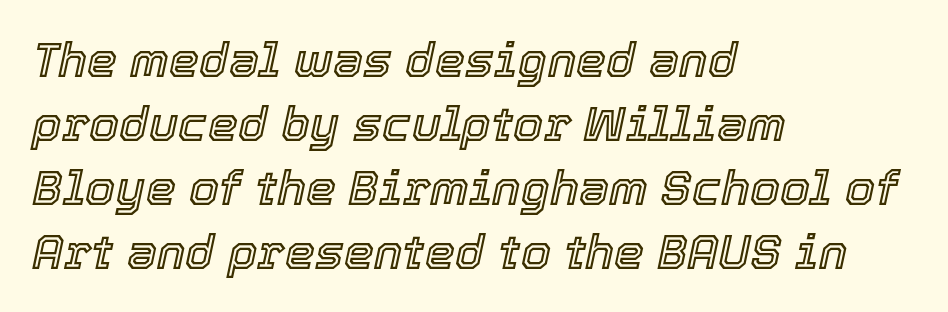
Glyph-to-glyph distance matches everyday printed text. A typesetter would call this proportional, since set widths differ per character. Compared with a centered layout, this one pins lines to the left instead. Letters rest on an invisible, unmarked baseline. These lines were composed using italics. The leading is moderate, giving the passage an even texture.
